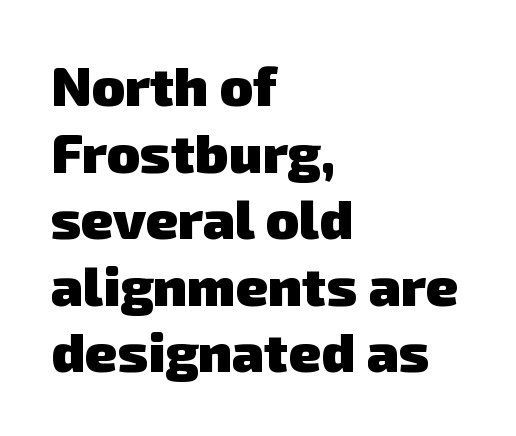
{"serif": "no", "bold": "yes", "weight": "heavy", "width": "normal", "stroke_contrast": "low", "x_height": "medium", "monospaced": "no", "underline": "no", "align": "left", "line_spacing_ratio": 1.21, "letter_spacing": "normal", "letter_spacing_em": 0.0, "glyph_px": 55}
